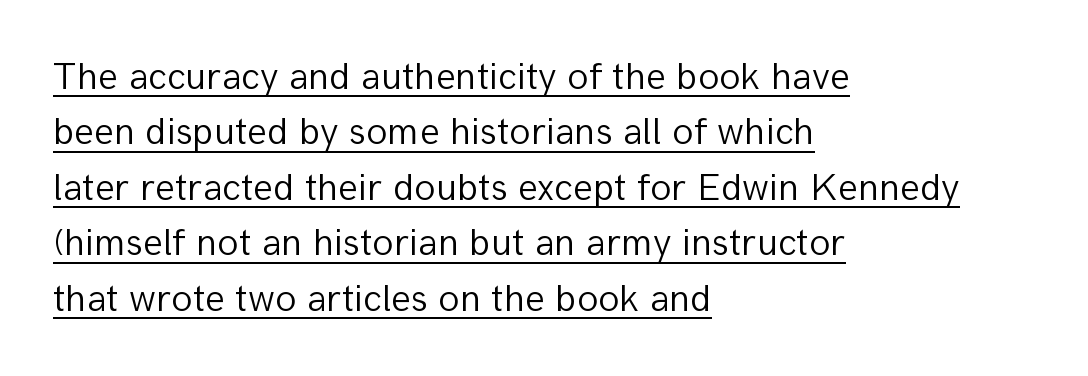
A quiet, ordinary-to-light weight characterises the typeface. The glyphs in this specimen are sans serif. The line texture is even and compact thanks to regular tracking. Compared with a centered layout, this one pins lines to the left instead. Vertical strokes here are truly vertical. Looks like someone drew a line under every word here.
